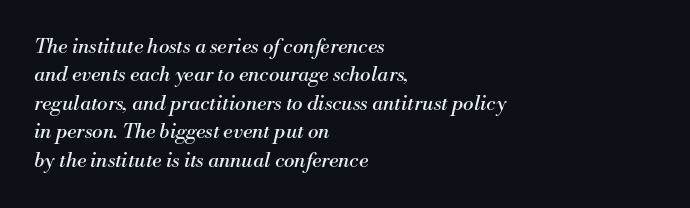
Q: Is the text bold? A: No.
Q: Is the text italic (slanted)? A: Yes, it leans right by about 13 degrees.
Q: Is the text underlined? A: No.
Q: How is the paragraph aligned? A: Left-aligned.
Q: Is the spacing between letters normal or unusually wide? A: Normal.
Q: Is the spacing between lines tight, normal or loose? A: Normal.
